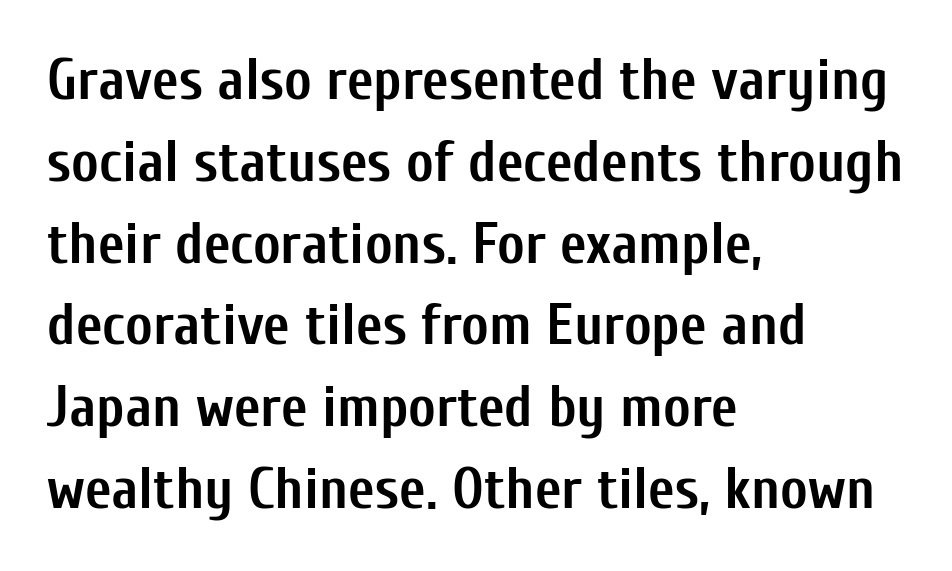
The image shows 58 px semibold, condensed sans-serif type, upright; set left-aligned, normal line spacing (1.41x), normal letter spacing, not underlined; low stroke contrast and a medium x-height.
